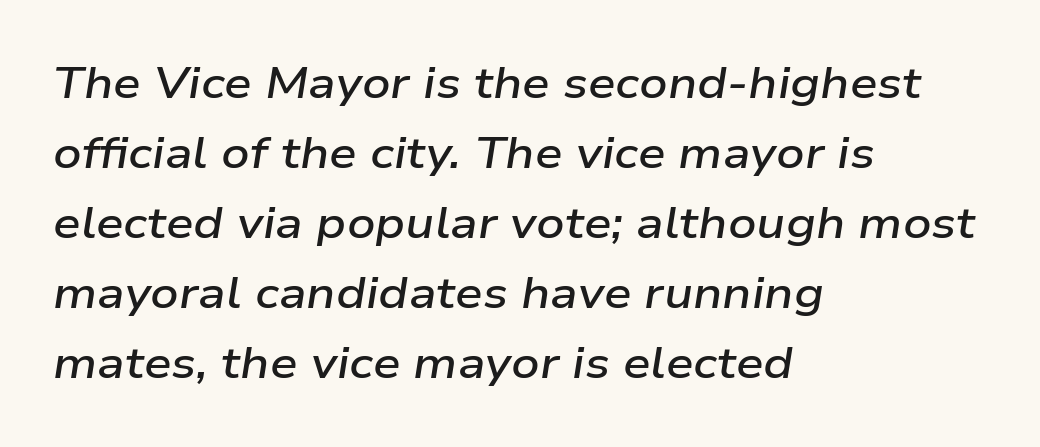
The image shows 44 px semibold, wide type, italic (leaning right); set left-aligned, normal line spacing (1.59x), normal letter spacing, not underlined; low stroke contrast and a medium x-height.
